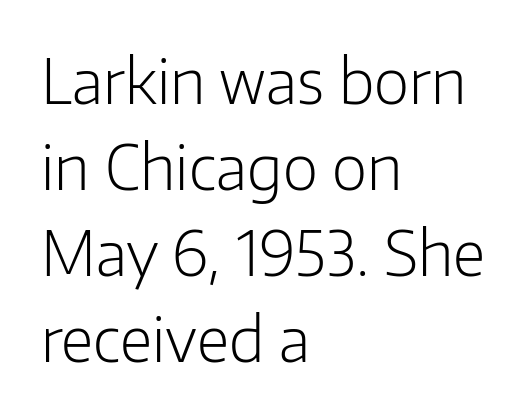
Weight: in the light-to-regular range. A normal amount of white space separates one row of letters from the next. The tracking reads as untouched default to a designer's eye. If you drew a line through each stem, it would be perfectly vertical. If you drew a ruler down the left edge, every line would touch it. Any mark beneath the type? The region is blank.
